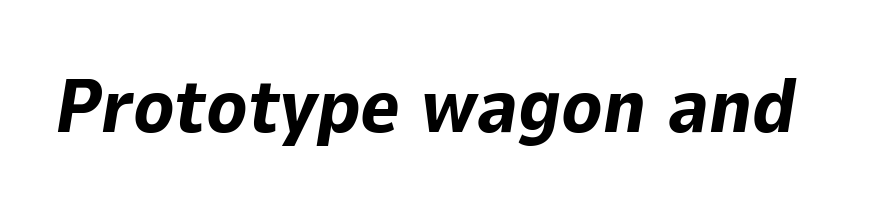
Q: Is the text bold? A: Yes.
Q: Is the text italic (slanted)? A: Yes, it leans right by about 9 degrees.
Q: Is the text underlined? A: No.
Q: Is the spacing between letters normal or unusually wide? A: Normal.
Q: Width (condensed, normal, or wide)? A: Normal.
Q: Stroke contrast? A: Low.
Q: x-height? A: Medium.
Q: Monospaced? A: No.
